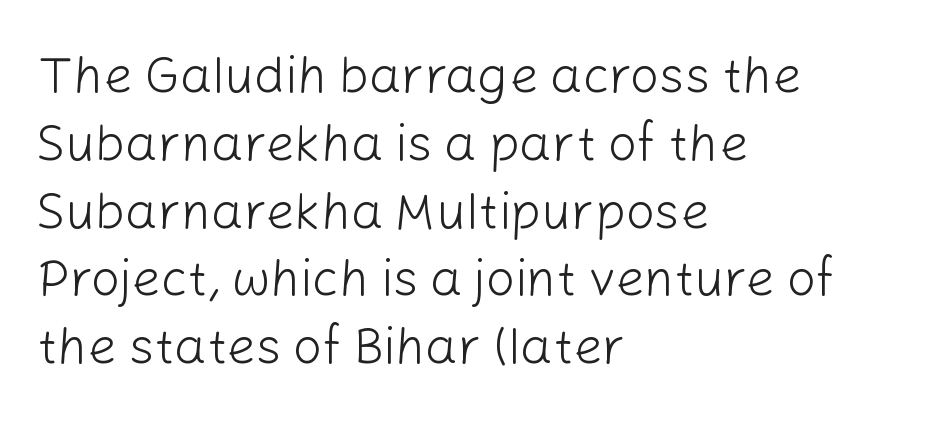
{"serif": "no", "italic": "no", "bold": "no", "weight": "light", "width": "normal", "stroke_contrast": "low", "x_height": "medium", "monospaced": "no", "underline": "no", "align": "left", "line_spacing": "normal", "line_spacing_ratio": 1.33, "letter_spacing": "normal", "letter_spacing_em": 0.0, "glyph_px": 51}
